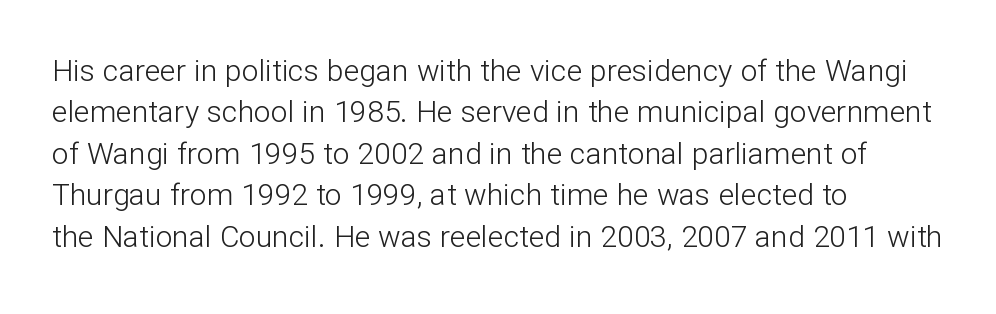
Q: Is the text bold? A: No.
Q: Is the text italic (slanted)? A: No, it is upright.
Q: Is the typeface a serif or a sans-serif typeface? A: Sans-serif.
Q: Is the text underlined? A: No.
Q: How is the paragraph aligned? A: Left-aligned.
Q: Is the spacing between letters normal or unusually wide? A: Normal.
Q: Is the spacing between lines tight, normal or loose? A: Normal.
Q: Width (condensed, normal, or wide)? A: Normal.
Q: Stroke contrast? A: Low.
Q: x-height? A: Medium.
Q: Monospaced? A: No.
